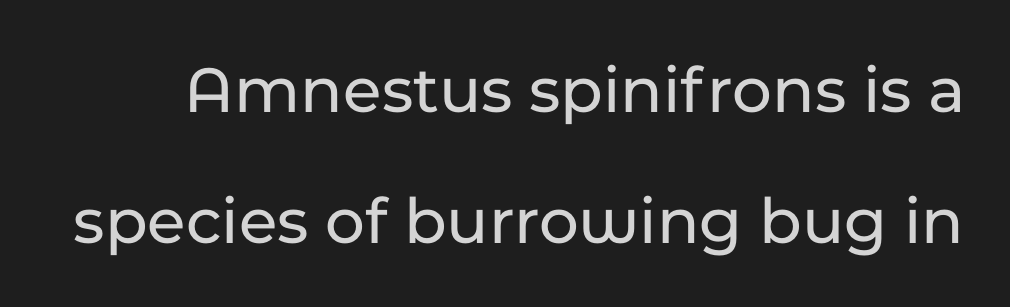
This is roman type, the default non-slanted kind. Examine the stroke ends and you'll find no serifs. Airy leading. A bare baseline throughout the passage. Looks like regular typesetting: each glyph gets only the width it needs.
